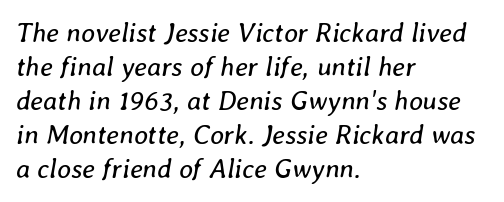
{"italic": "yes", "lean": "right", "slant_degrees": 8, "bold": "no", "underline": "no", "align": "left", "line_spacing": "normal", "line_spacing_ratio": 1.26, "letter_spacing": "normal", "letter_spacing_em": 0.0, "glyph_px": 27}
